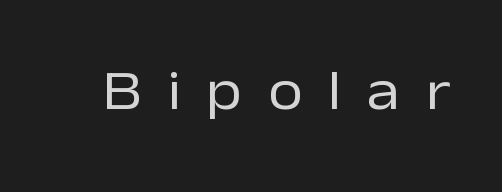
{"serif": "no", "italic": "no", "bold": "no", "weight": "regular", "width": "normal", "stroke_contrast": "low", "x_height": "medium", "monospaced": "no", "underline": "no", "letter_spacing": "wide", "letter_spacing_em": 0.45, "glyph_px": 57}
